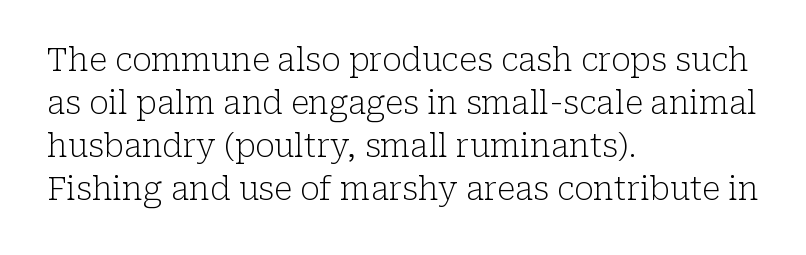
The image shows 32 px light serif type, upright; set left-aligned, normal line spacing (1.34x), normal letter spacing, not underlined; low stroke contrast and a medium x-height.
